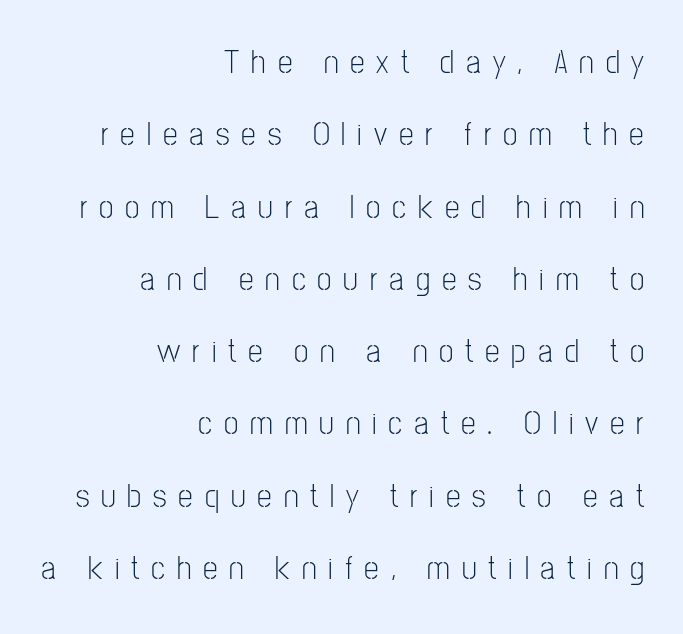
The rendering uses natural spacing where letterforms have individual widths. Look at the tracking — it's clearly loosened, letters drifting apart. Upright lettering throughout. Serif or sans? Sans — the stroke terminals are bare.
